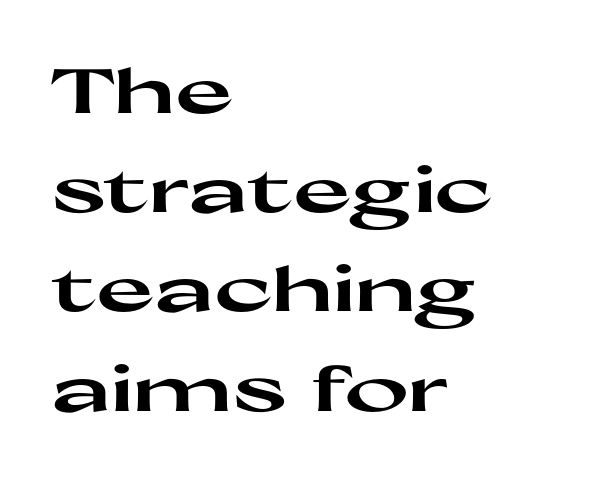
Letterform terminals end flat and unadorned throughout the passage. Each letter keeps its own natural width here, so spacing adapts to shape. Nobody drew a line under any word here. Heft: maximum for text — a bold.
